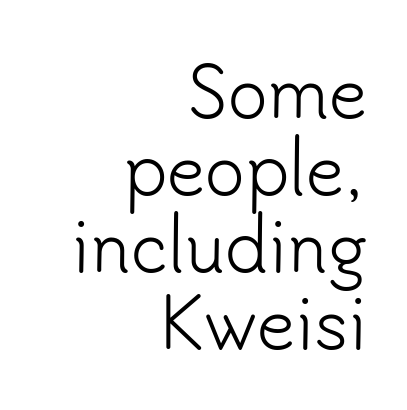
The image shows 67 px light sans-serif type, upright; set right-aligned, tight line spacing (1.15x), normal letter spacing, not underlined; low stroke contrast and a small x-height.
